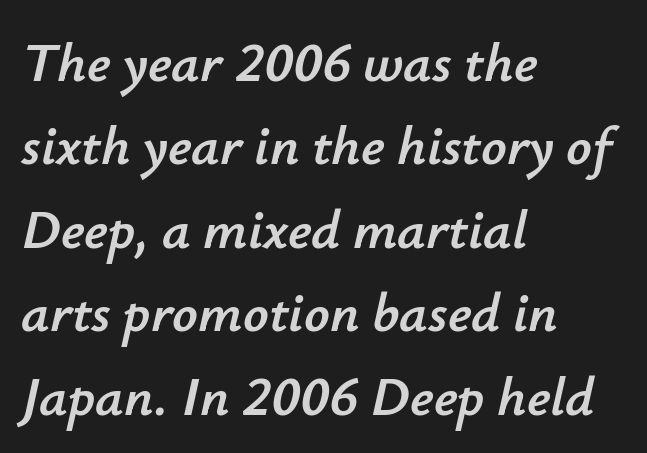
The space directly below the letters is spotless. The rows are spaced the way most documents space them. Tracking here is standard; glyphs follow each other at the usual distance. Short and long lines alike share a common starting point at left. The passage shown leans; its letterforms are oblique. A typesetter would call this proportional, since set widths differ per character.
